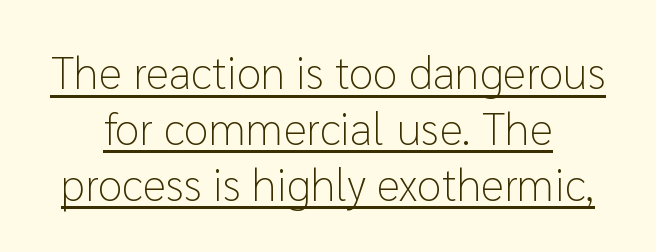
Q: Is the text bold? A: No.
Q: Is the text italic (slanted)? A: No, it is upright.
Q: Is the typeface a serif or a sans-serif typeface? A: Sans-serif.
Q: Is the text underlined? A: Yes.
Q: Is the spacing between letters normal or unusually wide? A: Normal.
Q: Width (condensed, normal, or wide)? A: Normal.
Q: Stroke contrast? A: Low.
Q: x-height? A: Medium.
Q: Monospaced? A: No.
